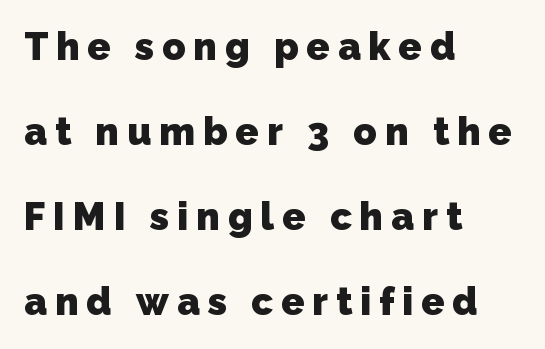
Heft: maximum for text — a bold. Only glyphs here, with clear space below each row. Every row of glyphs begins at an identical x-position on the left. Varying glyph widths throughout — classic text-font behaviour. Vertical spacing — loose. Someone cranked the tracking dial way up on this one.
